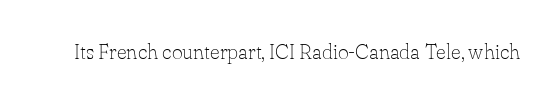
{"italic": "no", "bold": "no", "underline": "no", "letter_spacing": "normal", "letter_spacing_em": 0.0, "glyph_px": 21}
